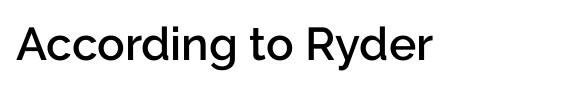
{"serif": "no", "italic": "no", "bold": "semi", "weight": "semibold", "width": "normal", "stroke_contrast": "low", "x_height": "medium", "monospaced": "no", "underline": "no", "letter_spacing": "normal", "letter_spacing_em": 0.0, "glyph_px": 46}
